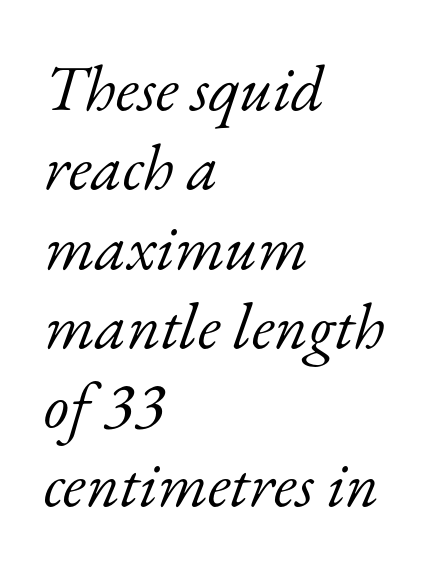
The image shows 65 px light serif type, italic (leaning right); set left-aligned, line spacing 1.22x, normal letter spacing, not underlined; low stroke contrast and a small x-height.
